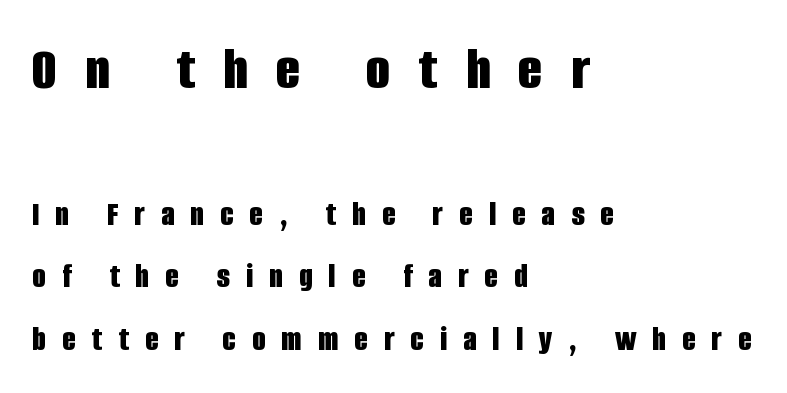
Each letter keeps its own natural width here, so spacing adapts to shape. The paragraph has a hard left edge and a soft right edge. Font category for this specimen: sans-serif. In terms of weight, the rendering is a true, heavy bold. Visually, the top section dominates because its glyphs are scaled up.
